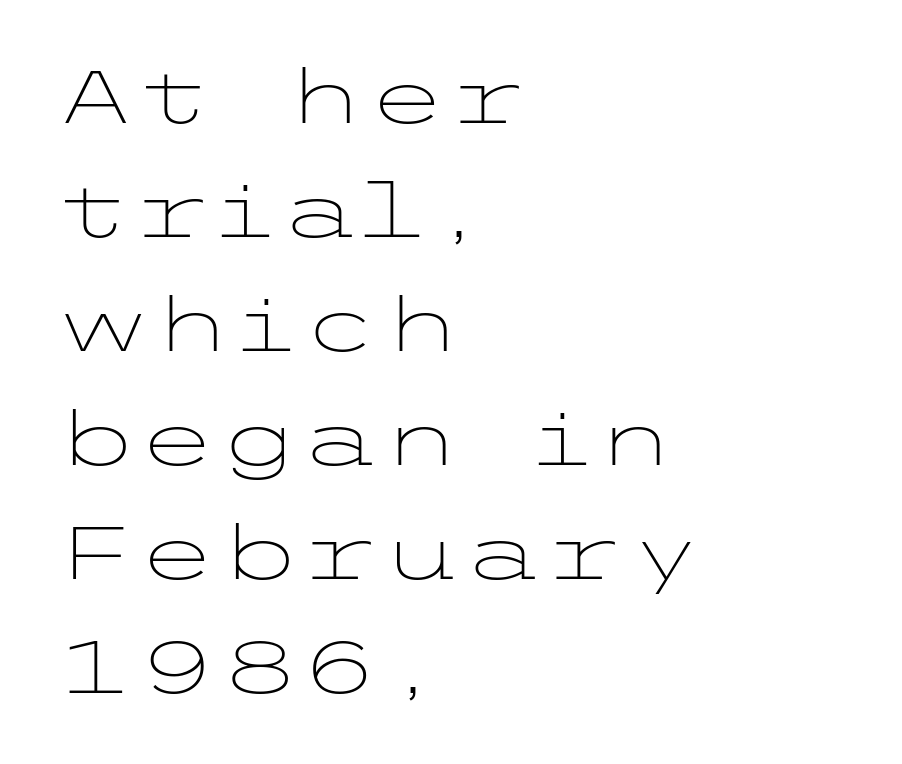
Typographically, this falls in the sans-serif category. Counters stay open thanks to moderate or lighter strokes. Posture: straight, roman, zero tilt. A typesetter would call this leading conventional body-copy spacing. Observe the ordinary spacing: letters are neighbours, not strangers.
